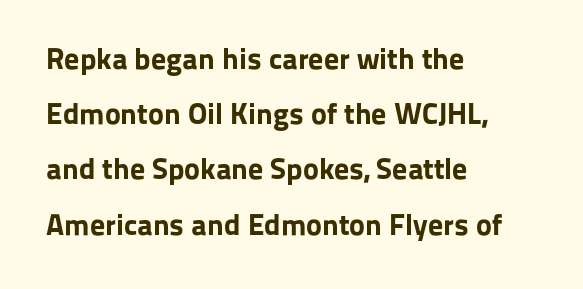
Is the letter spacing exaggerated? No — it looks like the ordinary default. Spacing verdict: proportional, widths tailored to each character. The strokes are fattened all the way to bold. Ordinary non-slanted type is in use.
